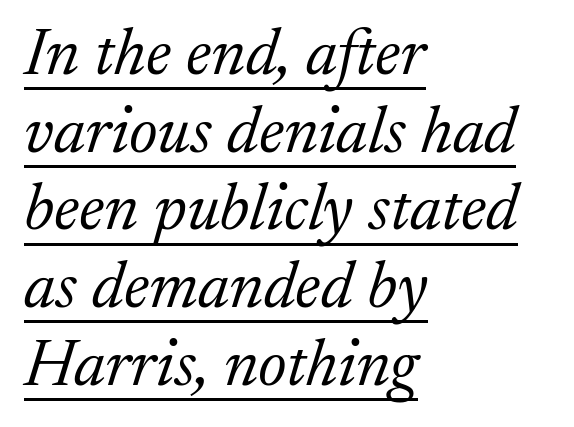
Weight: not bold — regular or lighter. Compared with typical body copy, the letter spacing here is the same. These characters rest on top of a visible drawn line. Reading down the block, your eye returns to a fixed left position each line. Unlike a clean sans, this face finishes its strokes with serifs. The text carries the slant typical of an italic or oblique font.
